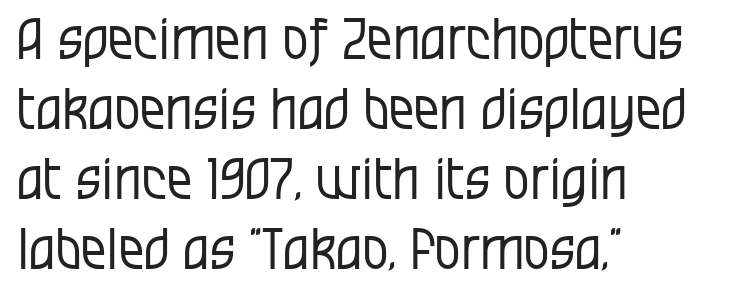
Q: Is the text bold? A: No.
Q: Is the text italic (slanted)? A: No, it is upright.
Q: Is the typeface a serif or a sans-serif typeface? A: Sans-serif.
Q: Is the text underlined? A: No.
Q: How is the paragraph aligned? A: Left-aligned.
Q: Is the spacing between letters normal or unusually wide? A: Normal.
Q: Width (condensed, normal, or wide)? A: Condensed.
Q: Stroke contrast? A: Low.
Q: x-height? A: Large.
Q: Monospaced? A: No.
